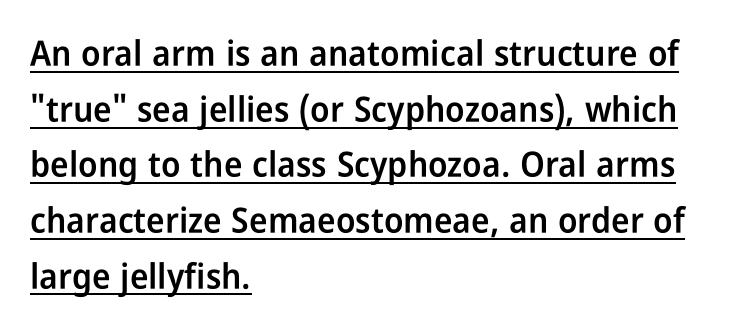
The image shows 35 px semibold, condensed sans-serif type, upright; set left-aligned, normal line spacing (1.59x), normal letter spacing, underlined; low stroke contrast and a medium x-height.
